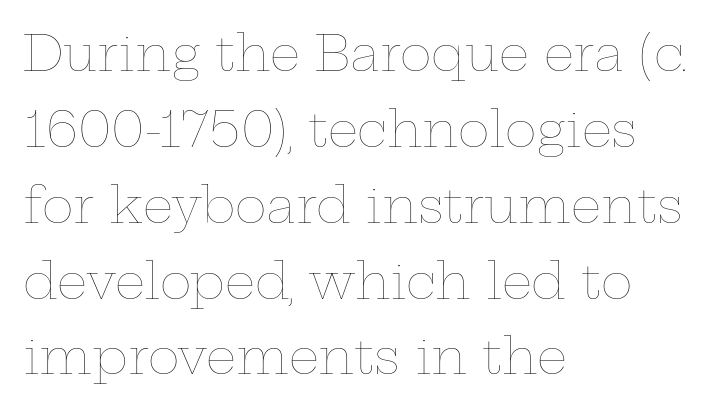
Is there much room between lines? A standard amount, neither cramped nor airy. Does the copy run flush right? No — it runs flush left. You could not count columns in this text — the font is proportionally spaced. The space directly below the letters is spotless. The font is comparable to plain body text, perhaps lighter.
